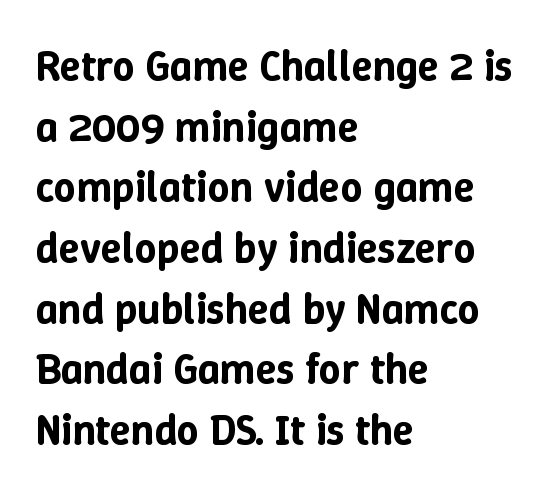
Alignment: flush left. Italic? Not at all — the glyphs are vertical. Do the characters align in a grid? No, the font is proportional. The space beneath each line is pristine and unruled. This rendering leaves character spacing at its baseline value.
